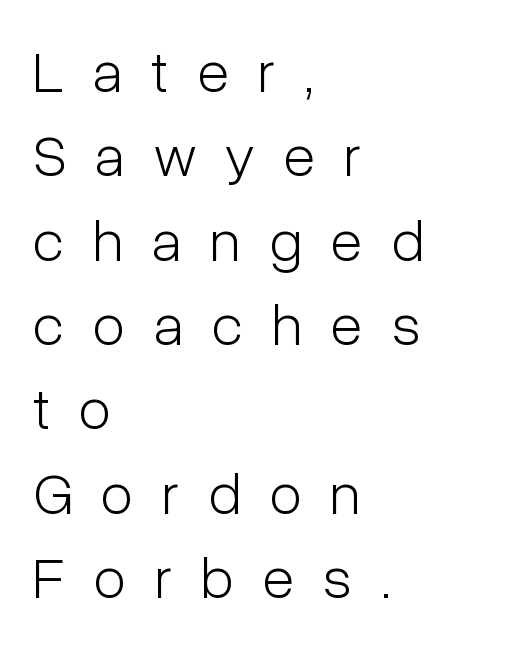
{"serif": "no", "italic": "no", "bold": "no", "weight": "light", "width": "condensed", "stroke_contrast": "low", "x_height": "medium", "monospaced": "no", "underline": "no", "align": "left", "line_spacing": "normal", "line_spacing_ratio": 1.43, "letter_spacing": "wide", "letter_spacing_em": 0.49, "glyph_px": 59}
